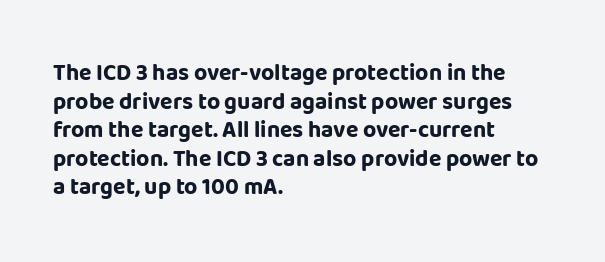
Every character sits straight up, as roman type does. Stroke thickness is high; the sample reads as a true bold. Inter-character spacing is left at the font's built-in metrics. Casual observation: everything's shoved over to the left. The specimen omits any rule beneath the text block's lines.
